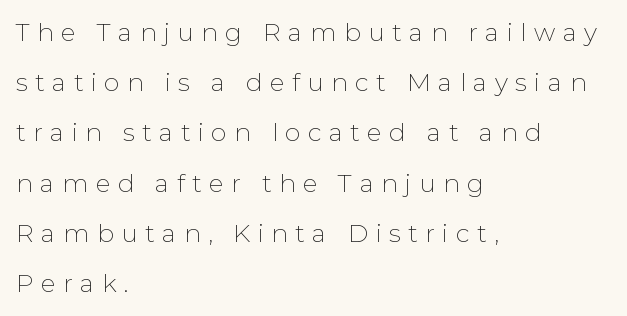
Q: Is the text bold? A: No.
Q: Is the text italic (slanted)? A: No, it is upright.
Q: Is the text underlined? A: No.
Q: How is the paragraph aligned? A: Left-aligned.
Q: Is the spacing between letters normal or unusually wide? A: Unusually wide.
Q: Is the spacing between lines tight, normal or loose? A: Loose.
